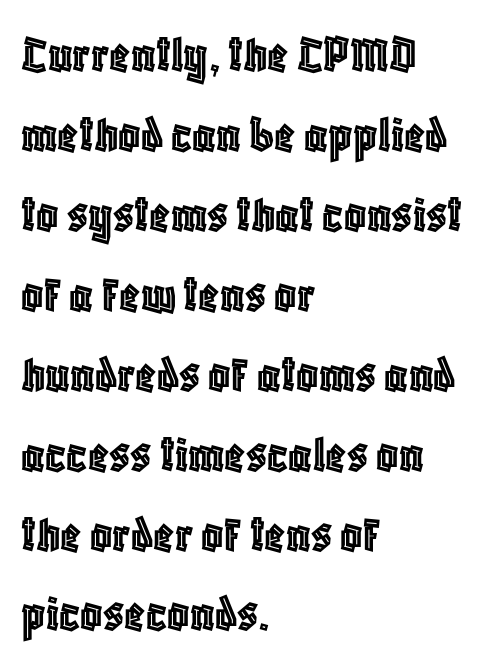
Q: Is the text italic (slanted)? A: No, it is upright.
Q: Is the text underlined? A: No.
Q: How is the paragraph aligned? A: Left-aligned.
Q: Is the spacing between letters normal or unusually wide? A: Normal.
Q: Is the spacing between lines tight, normal or loose? A: Normal.
Q: Width (condensed, normal, or wide)? A: Condensed.
Q: x-height? A: Large.
Q: Monospaced? A: No.
